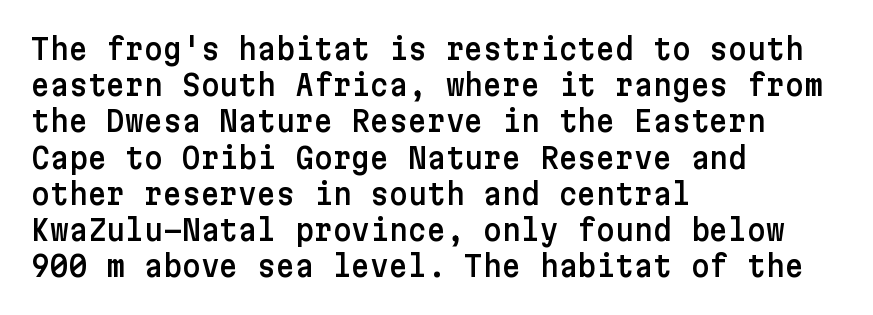
{"serif": "no", "italic": "no", "width": "normal", "stroke_contrast": "low", "x_height": "medium", "underline": "no", "align": "left", "line_spacing": "normal", "line_spacing_ratio": 1.25, "letter_spacing": "normal", "letter_spacing_em": 0.0, "glyph_px": 29}
